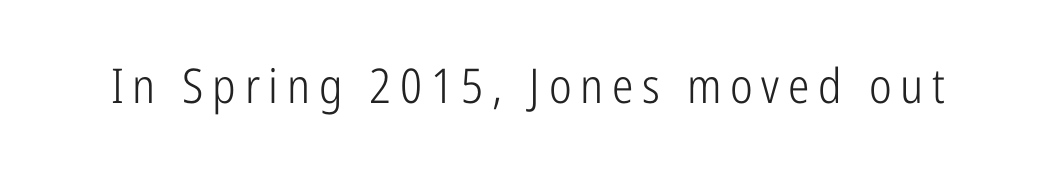
Q: Is the text bold? A: No.
Q: Is the text italic (slanted)? A: No, it is upright.
Q: Is the typeface a serif or a sans-serif typeface? A: Sans-serif.
Q: Is the text underlined? A: No.
Q: Width (condensed, normal, or wide)? A: Condensed.
Q: Stroke contrast? A: Low.
Q: x-height? A: Medium.
Q: Monospaced? A: No.
